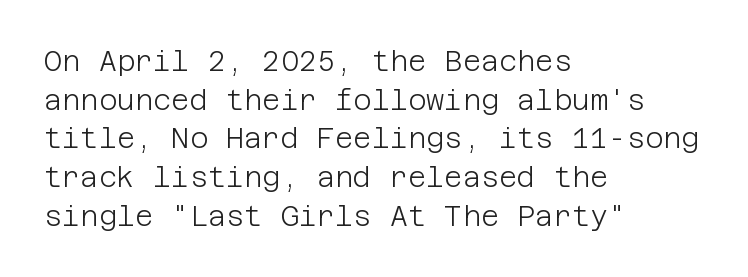
The image shows 28 px light sans-serif type, upright; set left-aligned, normal line spacing (1.38x), normal letter spacing, not underlined; low stroke contrast and a large x-height.
